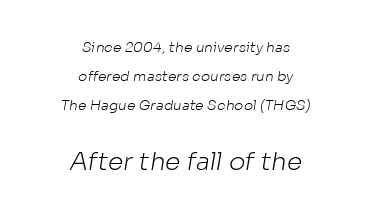
The image shows 25 px text type; set centered, loose line spacing (2.07x), normal letter spacing, not underlined; the second (bottom) block is 1.79x larger.
